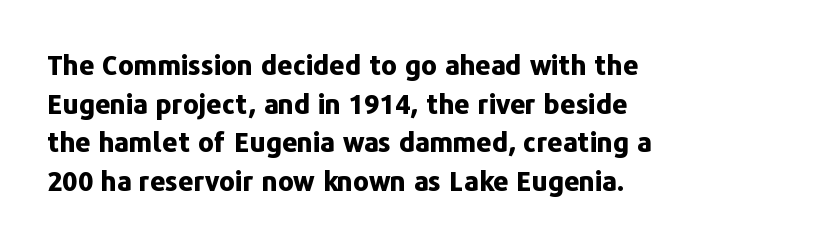
Q: Is the text bold? A: Yes.
Q: Is the text italic (slanted)? A: No, it is upright.
Q: Is the text underlined? A: No.
Q: How is the paragraph aligned? A: Left-aligned.
Q: Is the spacing between letters normal or unusually wide? A: Normal.
Q: Is the spacing between lines tight, normal or loose? A: Normal.
